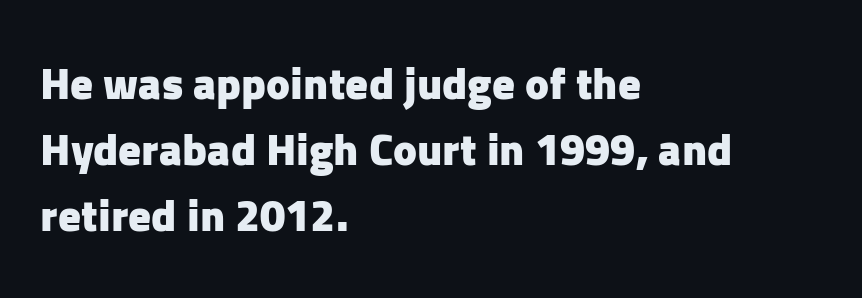
The image shows 45 px heavy sans-serif type, upright; set left-aligned, normal line spacing (1.47x), normal letter spacing, not underlined; low stroke contrast and a medium x-height.
